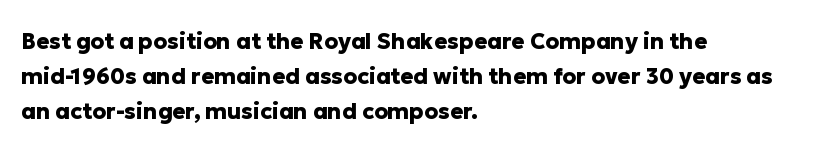
Horizontal bands of white between lines are of average thickness. The rendering keeps characters at their native spacing. Line beginnings align vertically; line endings do not. The font is running at its bold setting. No italicization has been applied; the sample stays upright.
